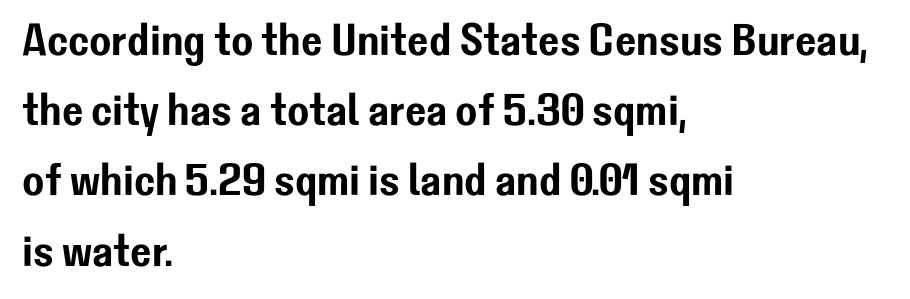
Q: Is the text italic (slanted)? A: No, it is upright.
Q: Is the typeface a serif or a sans-serif typeface? A: Sans-serif.
Q: Is the text underlined? A: No.
Q: How is the paragraph aligned? A: Left-aligned.
Q: Is the spacing between letters normal or unusually wide? A: Normal.
Q: Is the spacing between lines tight, normal or loose? A: Normal.
Q: Width (condensed, normal, or wide)? A: Normal.
Q: Stroke contrast? A: Low.
Q: x-height? A: Medium.
Q: Monospaced? A: No.
